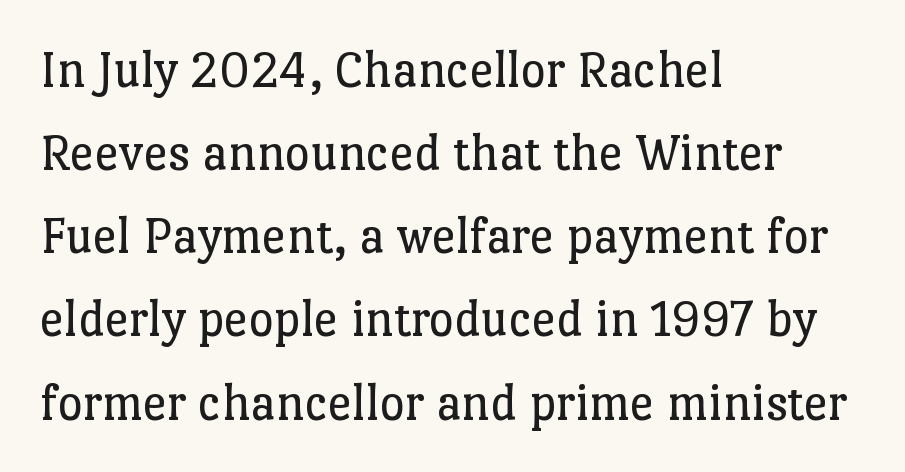
Q: Is the text bold? A: No.
Q: Is the text italic (slanted)? A: No, it is upright.
Q: Is the typeface a serif or a sans-serif typeface? A: Serif.
Q: Is the text underlined? A: No.
Q: How is the paragraph aligned? A: Left-aligned.
Q: Is the spacing between letters normal or unusually wide? A: Normal.
Q: Is the spacing between lines tight, normal or loose? A: Normal.
Q: Width (condensed, normal, or wide)? A: Normal.
Q: Stroke contrast? A: Low.
Q: x-height? A: Medium.
Q: Monospaced? A: No.
